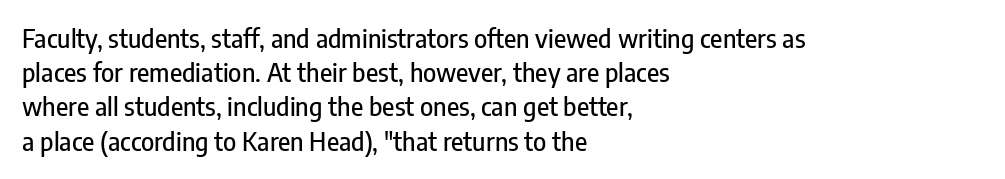
The lettering holds an erect, upright posture throughout. Nobody drew a line under any word here. This rendering uses left alignment, leaving the right contour irregular. Each new line begins a customary step beneath the previous one. Students, note that the glyphs here touch the page at normal intervals.
